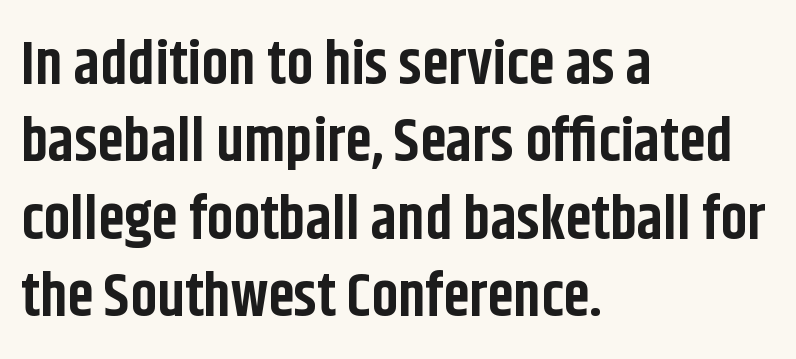
The image shows 60 px bold, condensed sans-serif type, upright; set left-aligned, normal line spacing (1.29x), normal letter spacing, not underlined; low stroke contrast and a large x-height.
